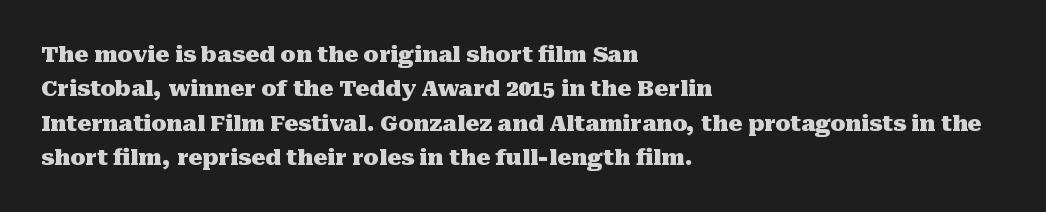
{"italic": "no", "bold": "yes", "underline": "no", "align": "left", "line_spacing": "normal", "line_spacing_ratio": 1.56, "letter_spacing": "normal", "letter_spacing_em": 0.0, "glyph_px": 22}
